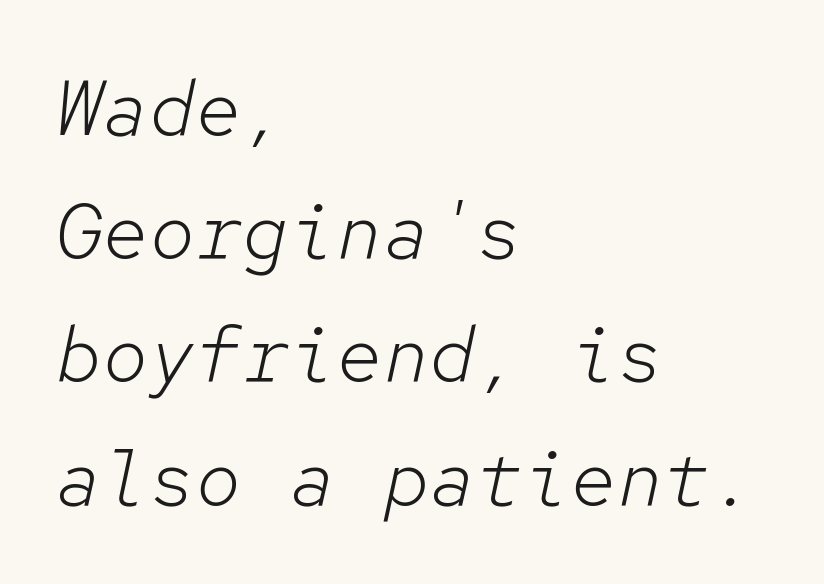
Q: Is the text bold? A: No.
Q: Is the text italic (slanted)? A: Yes, it leans right by about 12 degrees.
Q: Is the text underlined? A: No.
Q: How is the paragraph aligned? A: Left-aligned.
Q: Is the spacing between letters normal or unusually wide? A: Normal.
Q: Is the spacing between lines tight, normal or loose? A: Normal.
Q: Width (condensed, normal, or wide)? A: Normal.
Q: Stroke contrast? A: Low.
Q: x-height? A: Medium.
Q: Monospaced? A: Yes.
